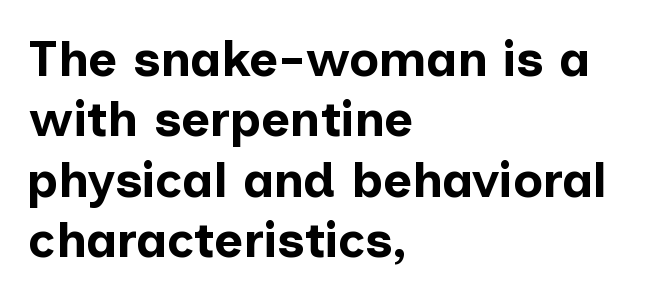
The image shows 50 px bold sans-serif type, upright; set left-aligned, line spacing 1.21x, normal letter spacing, not underlined; low stroke contrast and a medium x-height.
